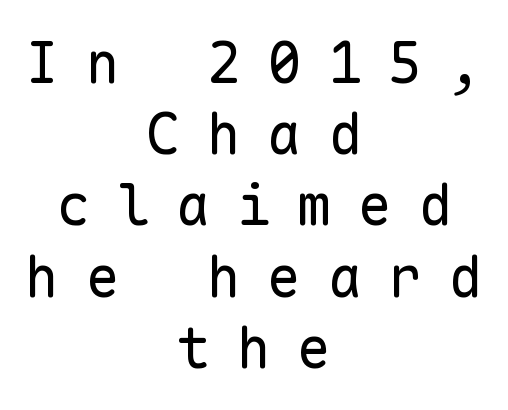
The image shows 57 px regular-weight sans-serif type, upright, monospaced; set centered, normal line spacing (1.25x), unusually wide letter spacing (+0.46 em), not underlined; low stroke contrast and a medium x-height.
